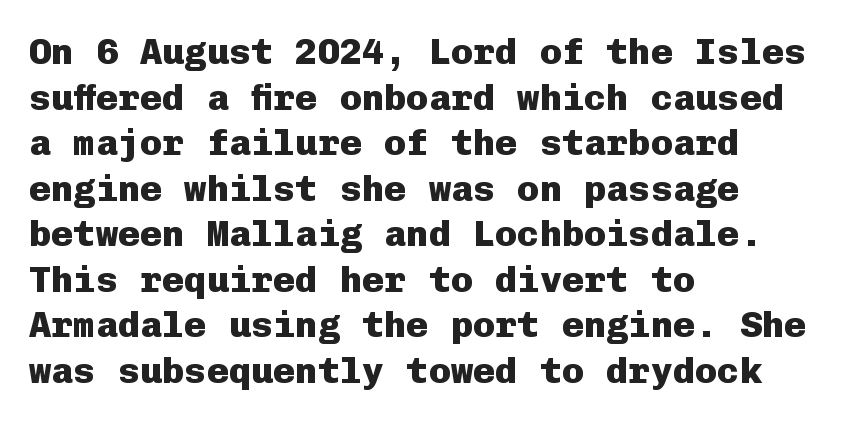
{"serif": "no", "italic": "no", "bold": "yes", "weight": "heavy", "width": "normal", "stroke_contrast": "low", "x_height": "medium", "monospaced": "yes", "underline": "no", "align": "left", "line_spacing_ratio": 1.23, "letter_spacing": "normal", "letter_spacing_em": 0.0, "glyph_px": 37}
